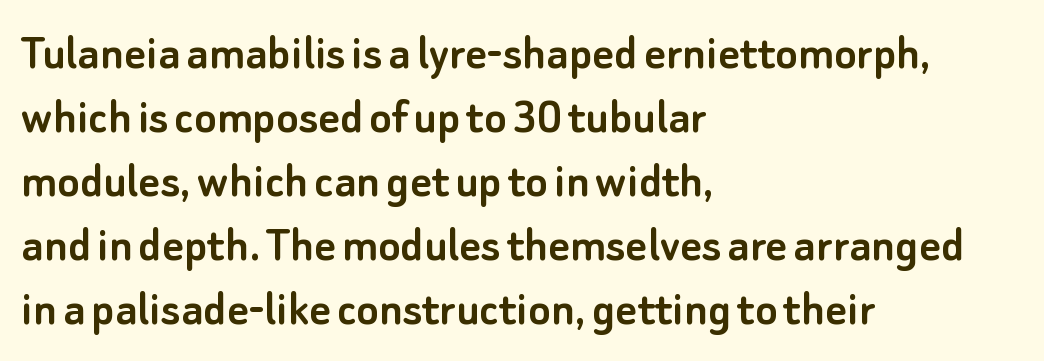
The image shows 52 px sans-serif type, upright; set left-aligned, line spacing 1.23x, normal letter spacing, not underlined; low stroke contrast and a small x-height.
